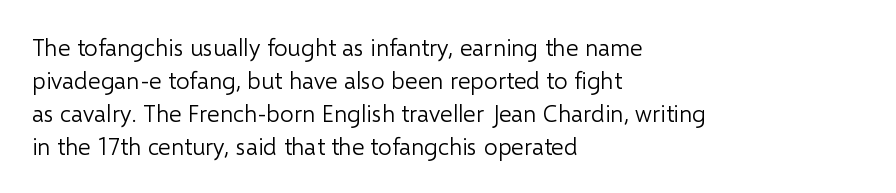
The image shows 24 px text type, upright; set left-aligned, normal line spacing (1.37x), normal letter spacing, not underlined.
